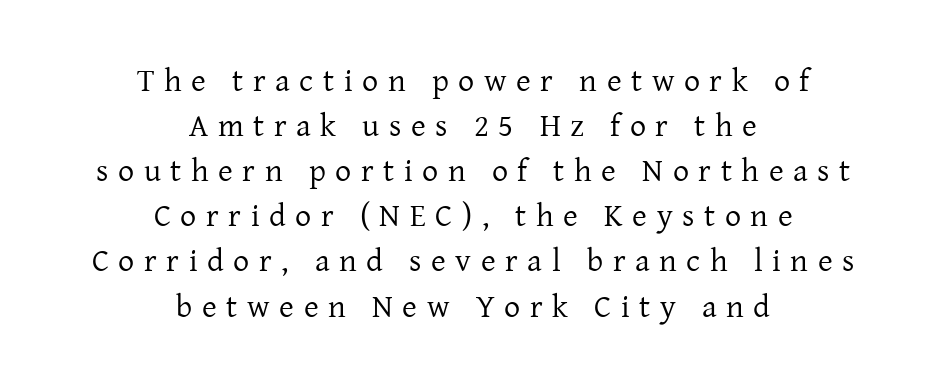
Q: Is the text bold? A: No.
Q: Is the text italic (slanted)? A: No, it is upright.
Q: Is the typeface a serif or a sans-serif typeface? A: Serif.
Q: Is the text underlined? A: No.
Q: How is the paragraph aligned? A: Centered.
Q: Is the spacing between letters normal or unusually wide? A: Unusually wide.
Q: Is the spacing between lines tight, normal or loose? A: Normal.
Q: Width (condensed, normal, or wide)? A: Normal.
Q: Stroke contrast? A: Low.
Q: x-height? A: Medium.
Q: Monospaced? A: No.
